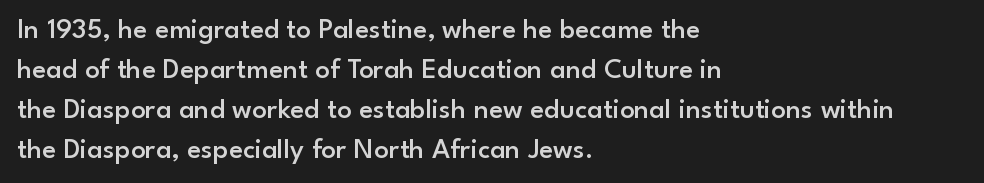
The image shows 29 px semibold sans-serif type, upright; set left-aligned, normal line spacing (1.38x), normal letter spacing, not underlined; low stroke contrast and a small x-height.
